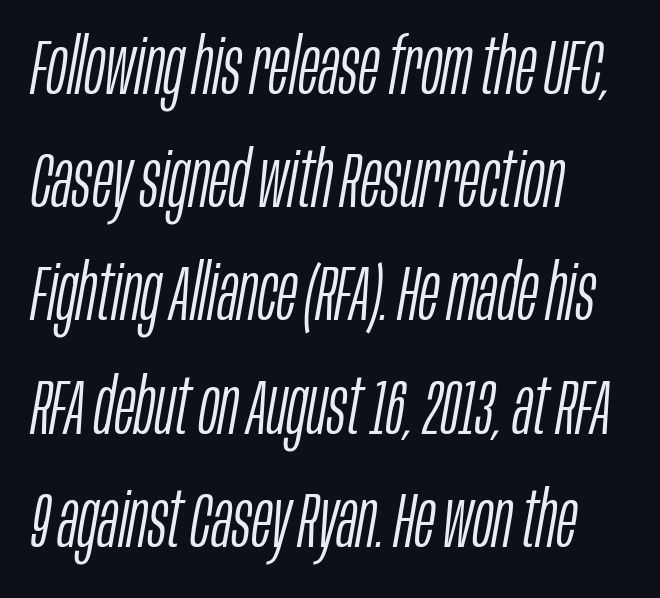
The image shows 77 px light, condensed type, italic (leaning right); set left-aligned, normal line spacing (1.47x), normal letter spacing, not underlined; low stroke contrast and a large x-height.
